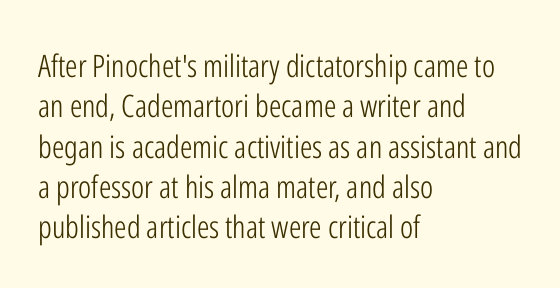
The image shows 31 px light, condensed sans-serif type, upright; set left-aligned, normal line spacing (1.3x), normal letter spacing, not underlined; low stroke contrast and a medium x-height.
